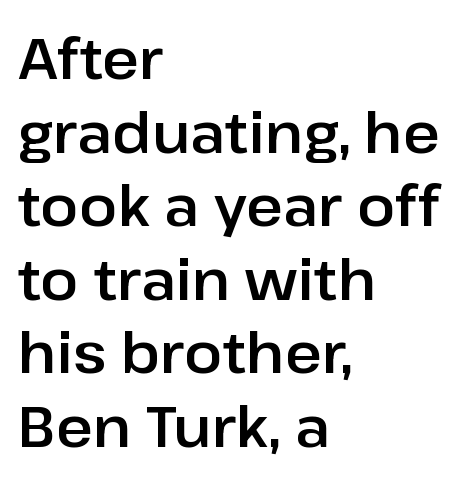
Q: Is the text italic (slanted)? A: No, it is upright.
Q: Is the typeface a serif or a sans-serif typeface? A: Sans-serif.
Q: Is the text underlined? A: No.
Q: How is the paragraph aligned? A: Left-aligned.
Q: Is the spacing between letters normal or unusually wide? A: Normal.
Q: Is the spacing between lines tight, normal or loose? A: Normal.
Q: Width (condensed, normal, or wide)? A: Normal.
Q: Stroke contrast? A: Low.
Q: x-height? A: Medium.
Q: Monospaced? A: No.
